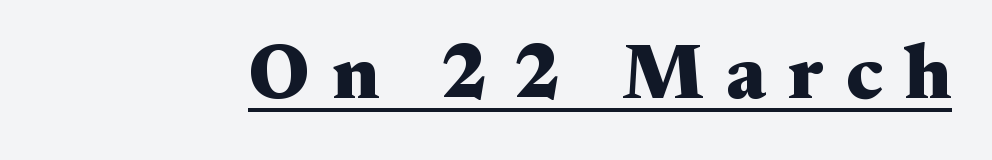
{"serif": "yes", "italic": "no", "bold": "yes", "weight": "heavy", "width": "wide", "stroke_contrast": "medium", "x_height": "small", "monospaced": "no", "underline": "yes", "letter_spacing": "wide", "letter_spacing_em": 0.29, "glyph_px": 77}
